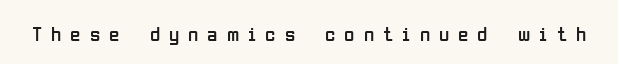
Inter-character spacing is expanded well beyond the font's built-in metrics. The passage shown is not underscored anywhere. The passage shown is not bold in any degree. This is roman type, the default non-slanted kind.
